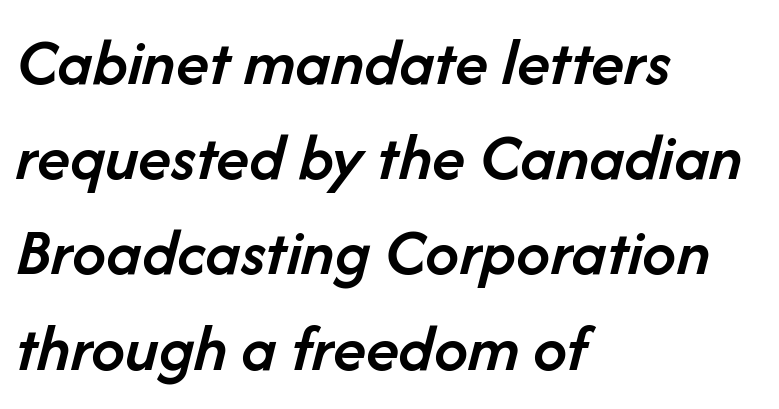
{"italic": "yes", "lean": "right", "slant_degrees": 14, "bold": "semi", "weight": "semibold", "width": "normal", "stroke_contrast": "low", "x_height": "medium", "monospaced": "no", "underline": "no", "align": "left", "line_spacing": "normal", "line_spacing_ratio": 1.4, "letter_spacing": "normal", "letter_spacing_em": 0.0, "glyph_px": 68}
